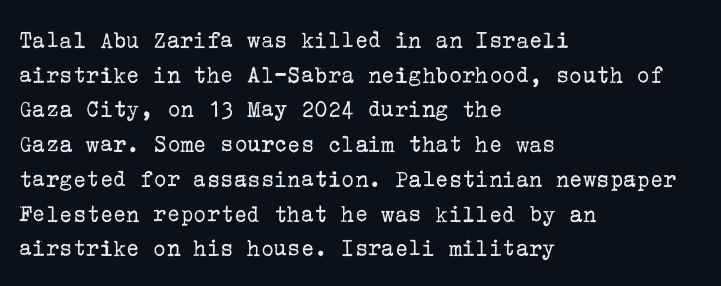
The letters stand straight up with perfectly vertical stems. The typesetter chose a ragged-right arrangement here. What's the leading like? Ordinary, nothing unusual. Nothing unusual about the tracking: characters are spaced as the font intends. Is the stroke heavy? The answer is a plain regular-or-lighter.
